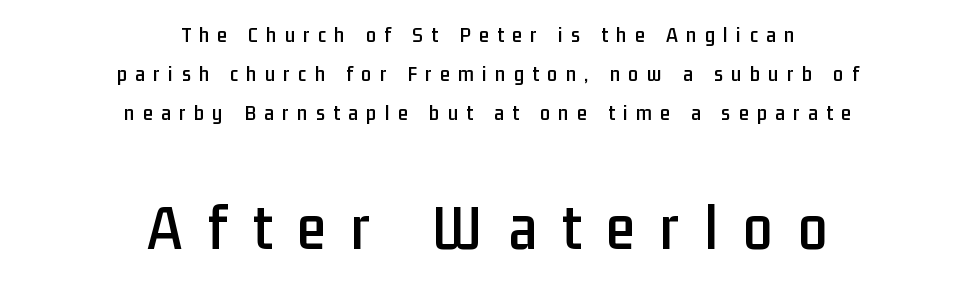
The image shows 65 px condensed sans-serif type, upright; set centered, line spacing 1.78x, unusually wide letter spacing (+0.39 em), not underlined; the second (bottom) block is 2.95x larger; low stroke contrast and a medium x-height.
